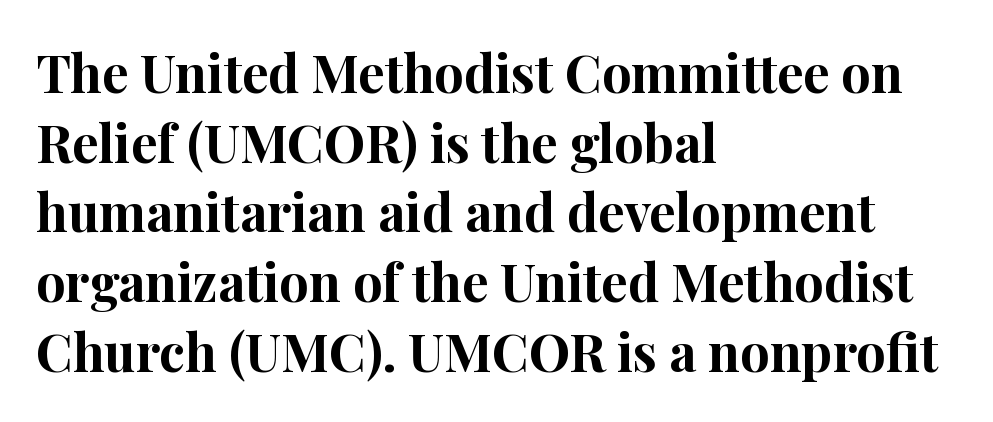
The image shows 52 px bold serif type, upright; set left-aligned, normal line spacing (1.34x), normal letter spacing, not underlined; high stroke contrast and a medium x-height.
